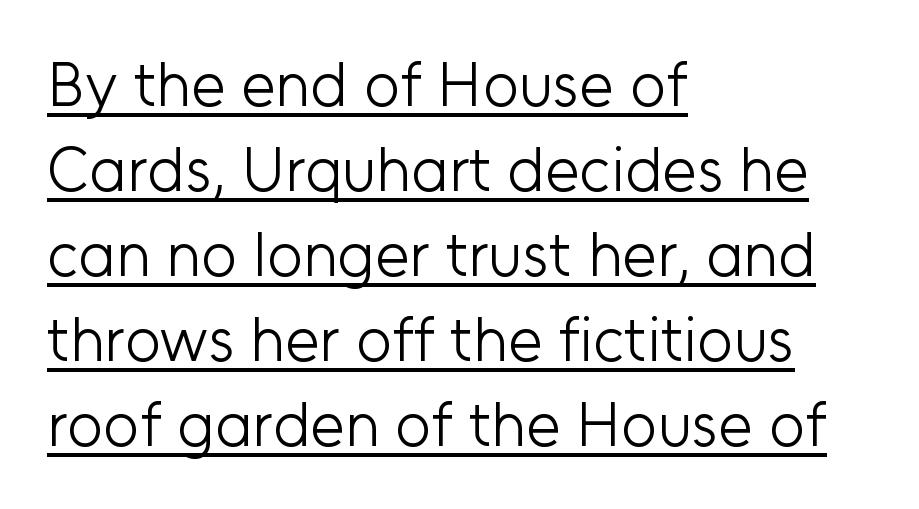
{"serif": "no", "italic": "no", "bold": "no", "weight": "light", "width": "normal", "stroke_contrast": "low", "x_height": "medium", "monospaced": "no", "underline": "yes", "align": "left", "line_spacing": "normal", "line_spacing_ratio": 1.37, "letter_spacing": "normal", "letter_spacing_em": 0.0, "glyph_px": 62}
